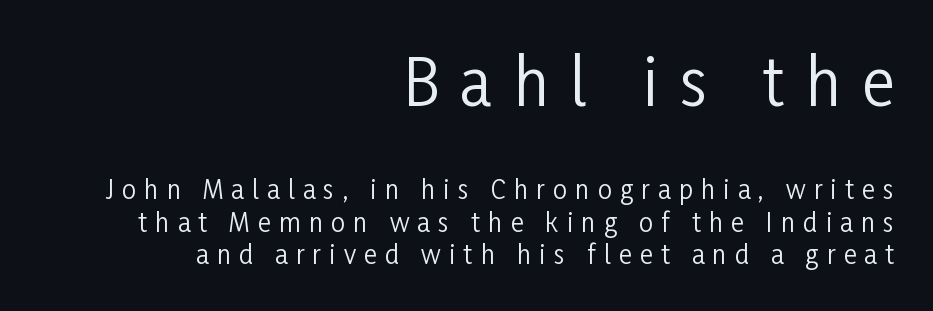
The compositor pushed each line to the right boundary. Tracking here is generous; glyphs stand well apart from one another. Stroke thickness stays within the range of a standard reading face or lighter. Posture: vertical. This rendering employs a face without finishing strokes, i.e., a sans-serif. Is this a fixed-width face? No — the glyphs have proportional, varying widths.
